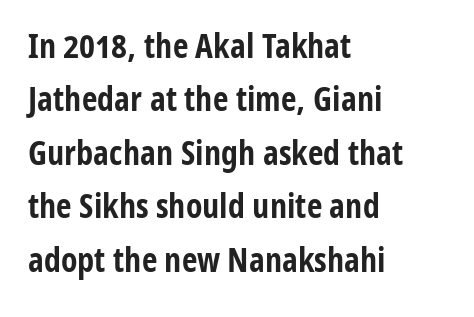
Q: Is the text bold? A: Yes.
Q: Is the text italic (slanted)? A: No, it is upright.
Q: Is the typeface a serif or a sans-serif typeface? A: Sans-serif.
Q: Is the text underlined? A: No.
Q: How is the paragraph aligned? A: Left-aligned.
Q: Is the spacing between letters normal or unusually wide? A: Normal.
Q: Is the spacing between lines tight, normal or loose? A: Normal.
Q: Width (condensed, normal, or wide)? A: Condensed.
Q: Stroke contrast? A: Low.
Q: x-height? A: Medium.
Q: Monospaced? A: No.
